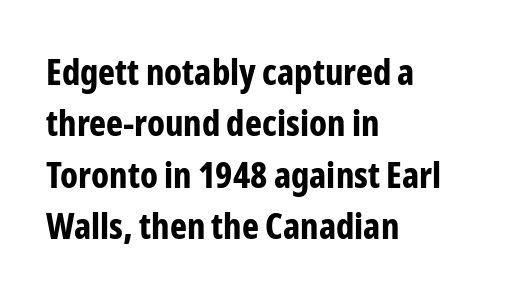
Vertical spacing — default. A clean baseline with only descenders dipping below it. Where is the straight margin? On the left. Note the varied advance widths — an 'i' is clearly narrower than an 'm'. If you drew a line through each stem, it would be perfectly vertical. Is this a sans? Yes — the strokes have no serifs.
